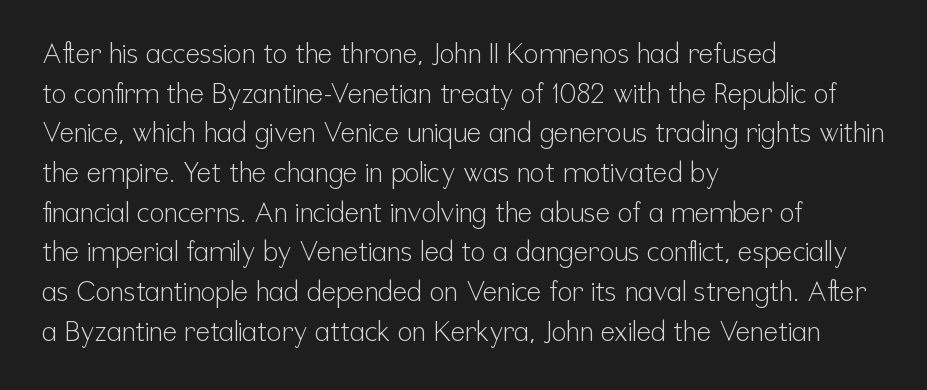
Q: Is the text bold? A: No.
Q: Is the text italic (slanted)? A: No, it is upright.
Q: Is the text underlined? A: No.
Q: How is the paragraph aligned? A: Left-aligned.
Q: Is the spacing between letters normal or unusually wide? A: Normal.
Q: Is the spacing between lines tight, normal or loose? A: Normal.
